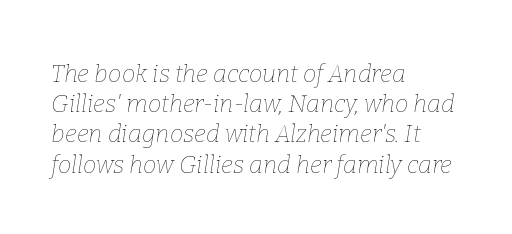
The image shows 24 px text type, italic (leaning right); set left-aligned, normal line spacing (1.26x), normal letter spacing, not underlined.
